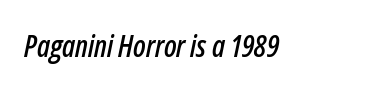
Q: Is the text italic (slanted)? A: Yes, it leans right by about 12 degrees.
Q: Is the text underlined? A: No.
Q: Is the spacing between letters normal or unusually wide? A: Normal.
Q: Width (condensed, normal, or wide)? A: Condensed.
Q: Stroke contrast? A: Low.
Q: x-height? A: Medium.
Q: Monospaced? A: No.
